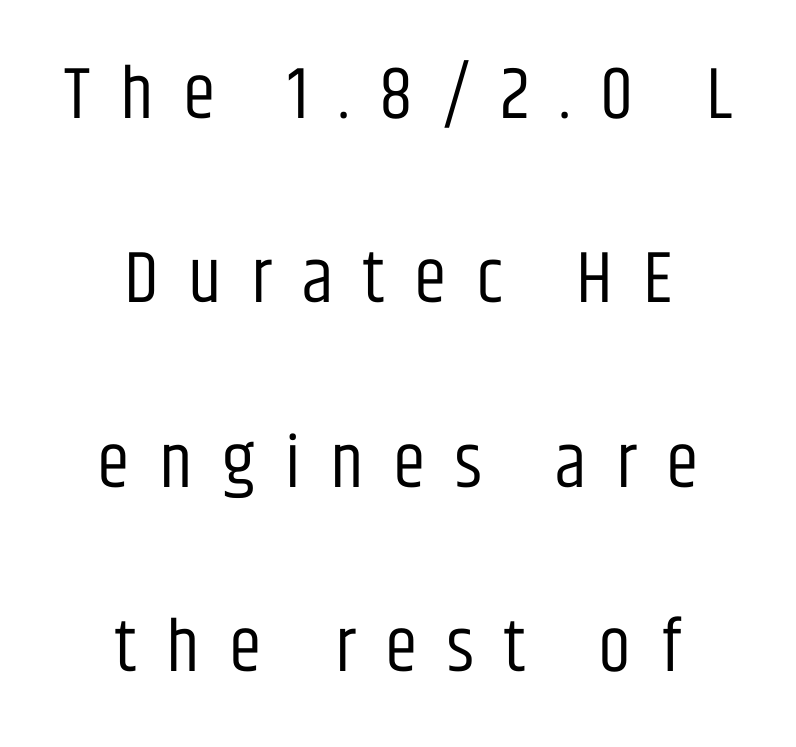
The face used here is a sans, in the tradition of grotesques and geometrics. Has an underline been added? It has not. Words appear elongated and porous because spacing is wide. The letterforms sit at book weight or below.
